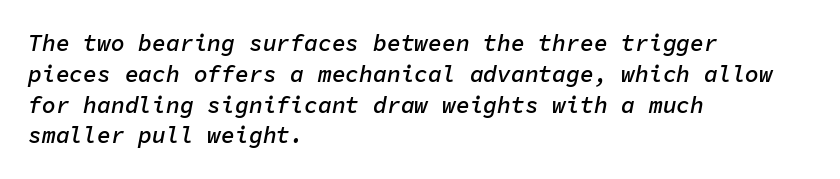
{"italic": "yes", "lean": "right", "slant_degrees": 11, "bold": "semi", "underline": "no", "align": "left", "line_spacing": "normal", "line_spacing_ratio": 1.34, "letter_spacing": "normal", "letter_spacing_em": 0.0, "glyph_px": 23}
